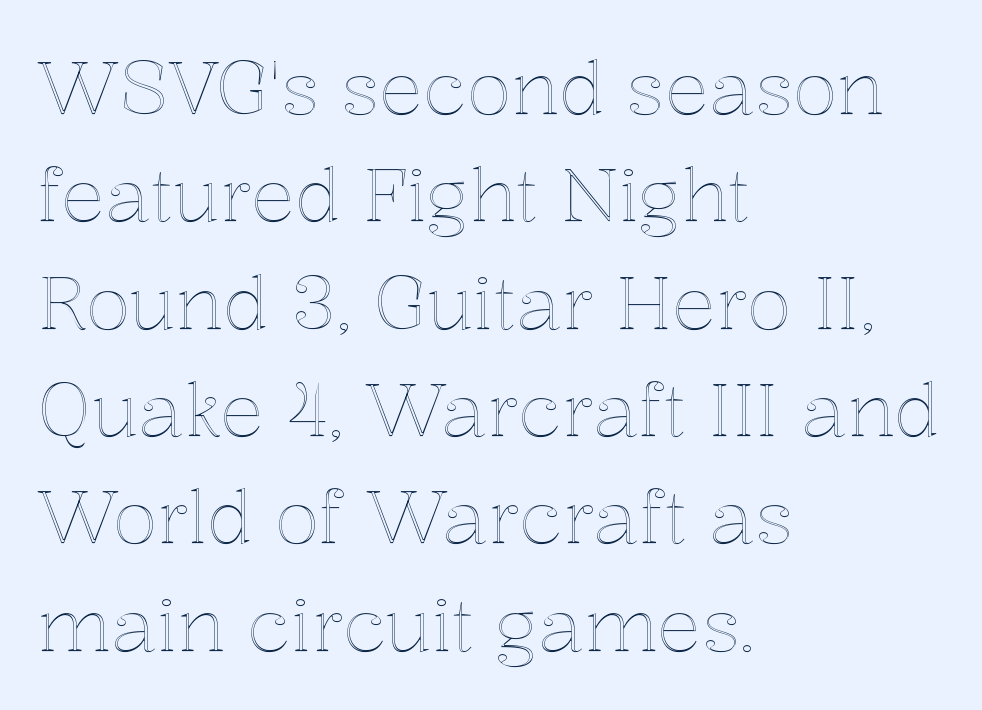
Here the glyphs are tracked normally, forming tight word shapes. In terms of leading, this rendering sits right in the middle. Letters rest on an invisible, unmarked baseline. This sample has the flowing, uneven cadence of proportional lettering.
